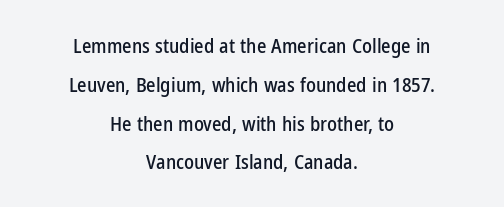
Each row of text sits above clean, open space. Typeset on center — no edge is straight. Honestly, the letter spacing is just normal — you wouldn't notice it. Do the letters lean? They stand straight. Reading down the column, the eye jumps a long way to each next line.
